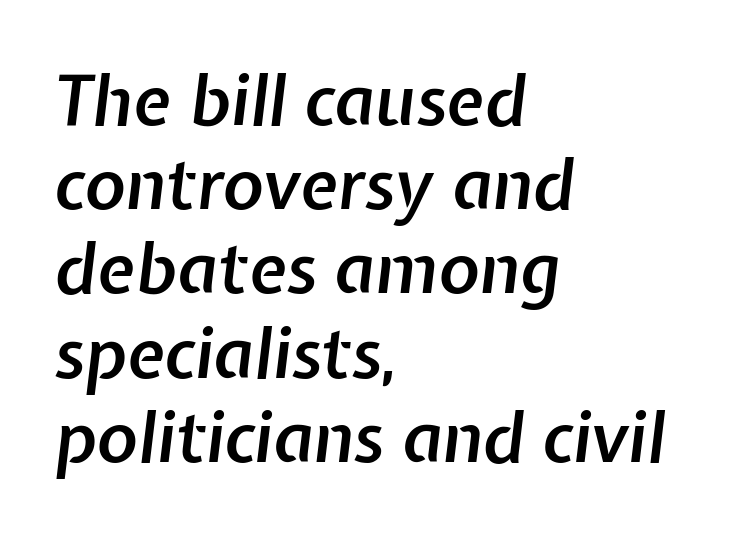
Glyph-to-glyph distance matches everyday printed text. A student would call this left alignment; a typographer would say flush left, rag right. Strokes here are thickened, but only to semibold level. Type without underlining.
